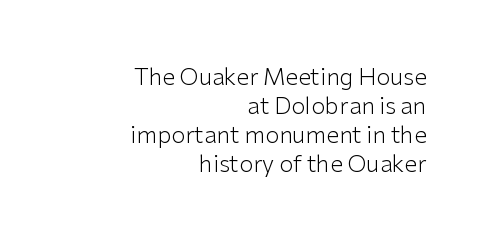
The image shows 23 px text type, upright; set right-aligned, normal line spacing (1.26x), normal letter spacing, not underlined.
